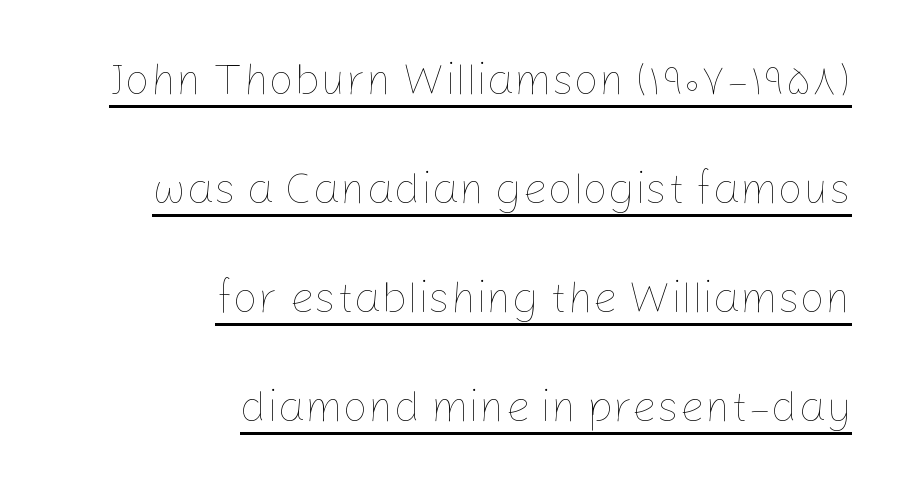
Q: Is the text bold? A: No.
Q: Is the text italic (slanted)? A: No, it is upright.
Q: Is the text underlined? A: Yes.
Q: How is the paragraph aligned? A: Right-aligned.
Q: Is the spacing between letters normal or unusually wide? A: Normal.
Q: Is the spacing between lines tight, normal or loose? A: Loose.
Q: Width (condensed, normal, or wide)? A: Normal.
Q: Stroke contrast? A: Low.
Q: x-height? A: Medium.
Q: Monospaced? A: No.
